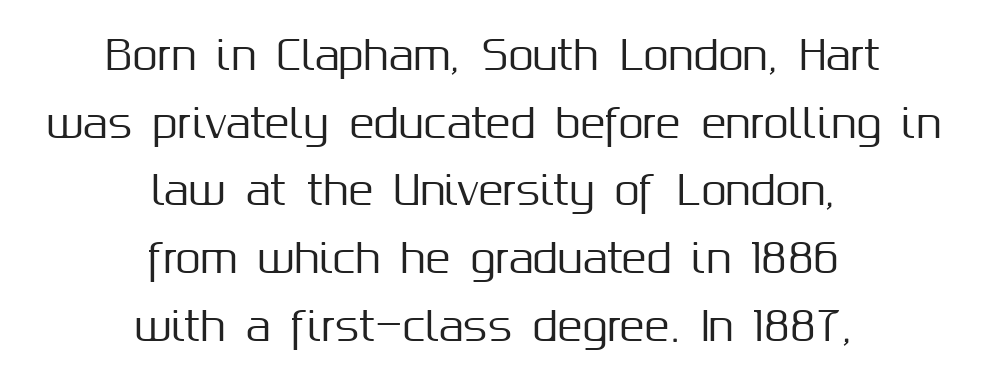
{"serif": "no", "italic": "no", "width": "normal", "stroke_contrast": "medium", "x_height": "medium", "monospaced": "no", "underline": "no", "align": "center", "line_spacing": "normal", "line_spacing_ratio": 1.65, "letter_spacing": "normal", "letter_spacing_em": 0.0, "glyph_px": 41}
